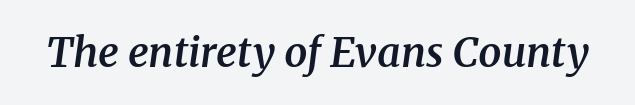
Q: Is the text bold? A: Semi-bold.
Q: Is the text italic (slanted)? A: Yes, it leans right by about 8 degrees.
Q: Is the typeface a serif or a sans-serif typeface? A: Serif.
Q: Is the text underlined? A: No.
Q: Is the spacing between letters normal or unusually wide? A: Normal.
Q: Width (condensed, normal, or wide)? A: Normal.
Q: Stroke contrast? A: Medium.
Q: x-height? A: Medium.
Q: Monospaced? A: No.
